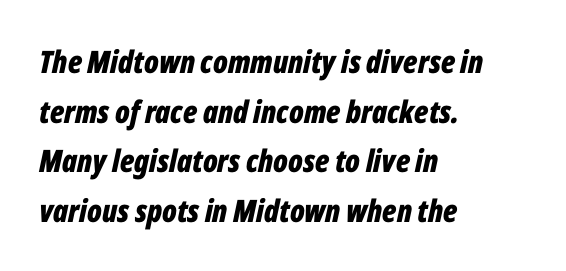
{"italic": "yes", "lean": "right", "slant_degrees": 12, "bold": "yes", "weight": "bold", "width": "condensed", "stroke_contrast": "low", "x_height": "medium", "monospaced": "no", "underline": "no", "align": "left", "line_spacing": "normal", "line_spacing_ratio": 1.6, "letter_spacing": "normal", "letter_spacing_em": 0.0, "glyph_px": 31}
